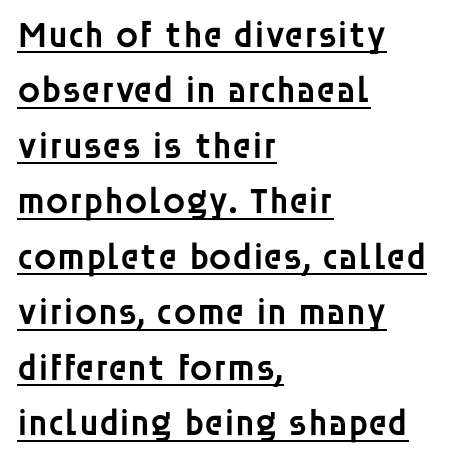
Spacing verdict: proportional, widths tailored to each character. Words appear dense and cohesive because spacing is normal. Grotesque or geometric, the face here clearly has no serifs. Which margin do the lines hug? The left one — the right edge is uneven.
